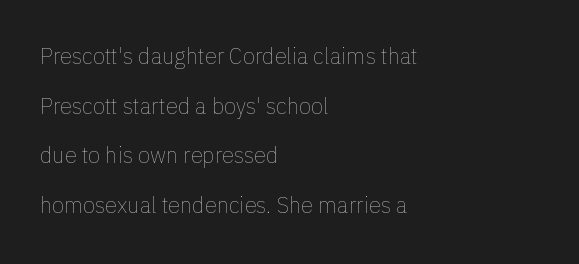
The image shows 22 px text type, upright; set left-aligned, loose line spacing (2.26x), normal letter spacing, not underlined.
